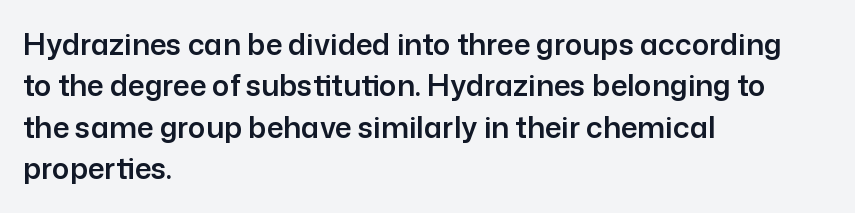
A student would call this left alignment; a typographer would say flush left, rag right. Are there feet on the stems? There aren't — it's a sans. This sample uses plain, unmodified letter spacing. Notice how descenders clear the ascenders below comfortably — that's standard leading. Spacing verdict: proportional, widths tailored to each character.
